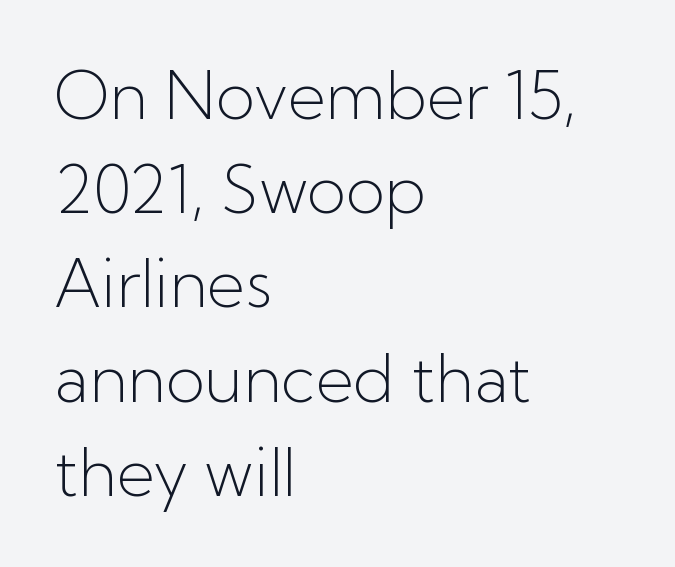
The image shows 65 px light sans-serif type, upright; set left-aligned, normal line spacing (1.45x), normal letter spacing, not underlined; low stroke contrast and a medium x-height.
